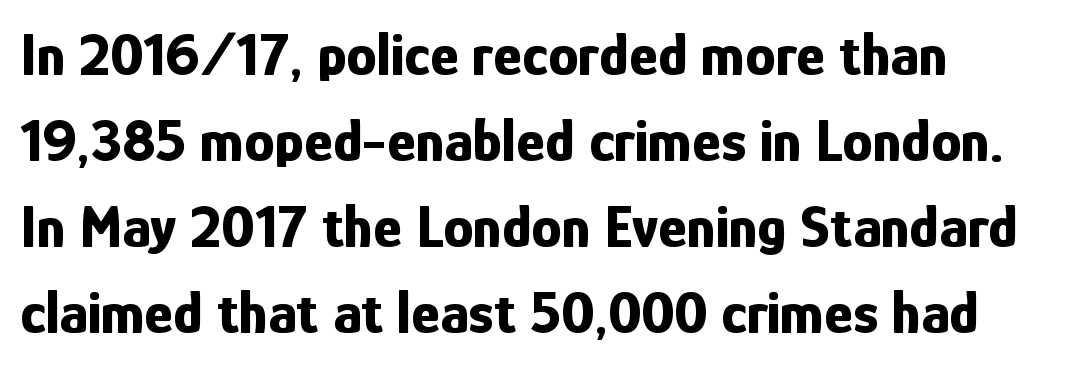
I'd describe the lettering as bold — thick and assertive. Line spacing here is normal. Glance below the letters and you will spot only blank space. Is this a fixed-width face? No — the glyphs have proportional, varying widths. The letters stand straight up with perfectly vertical stems.
